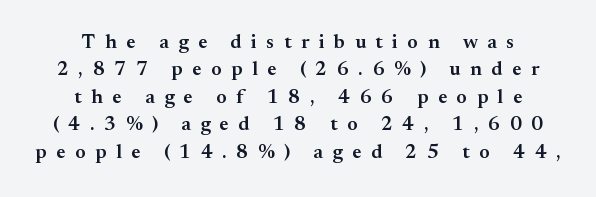
{"italic": "no", "bold": "semi", "underline": "no", "align": "center", "line_spacing": "normal", "line_spacing_ratio": 1.37, "letter_spacing": "wide", "letter_spacing_em": 0.48, "glyph_px": 20}
